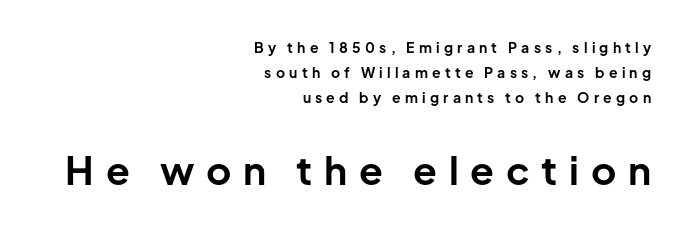
Q: Is the text bold? A: Yes.
Q: Is the text italic (slanted)? A: No, it is upright.
Q: Is the typeface a serif or a sans-serif typeface? A: Sans-serif.
Q: Is the text underlined? A: No.
Q: How is the paragraph aligned? A: Right-aligned.
Q: Is the spacing between letters normal or unusually wide? A: Unusually wide.
Q: Which block of text is set in a larger size, the first (top) or the second (bottom)? A: The second (bottom) one.
Q: Width (condensed, normal, or wide)? A: Normal.
Q: Stroke contrast? A: Low.
Q: x-height? A: Medium.
Q: Monospaced? A: No.
